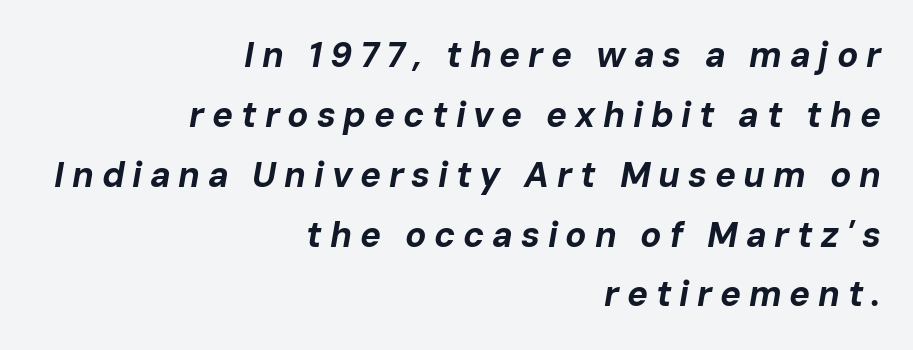
Is the block centered? No — it sits flush against the right margin. The line texture is sparse and dotted thanks to wide tracking. This sample has the flowing, uneven cadence of proportional lettering. The glyphs are unaccompanied by any horizontal stroke below them.
